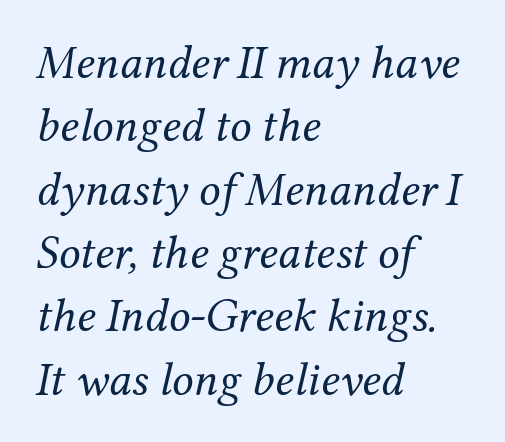
Q: Is the text bold? A: No.
Q: Is the text italic (slanted)? A: Yes, it leans right by about 12 degrees.
Q: Is the typeface a serif or a sans-serif typeface? A: Serif.
Q: Is the text underlined? A: No.
Q: How is the paragraph aligned? A: Left-aligned.
Q: Is the spacing between letters normal or unusually wide? A: Normal.
Q: Is the spacing between lines tight, normal or loose? A: Normal.
Q: Width (condensed, normal, or wide)? A: Normal.
Q: Stroke contrast? A: Medium.
Q: x-height? A: Medium.
Q: Monospaced? A: No.
